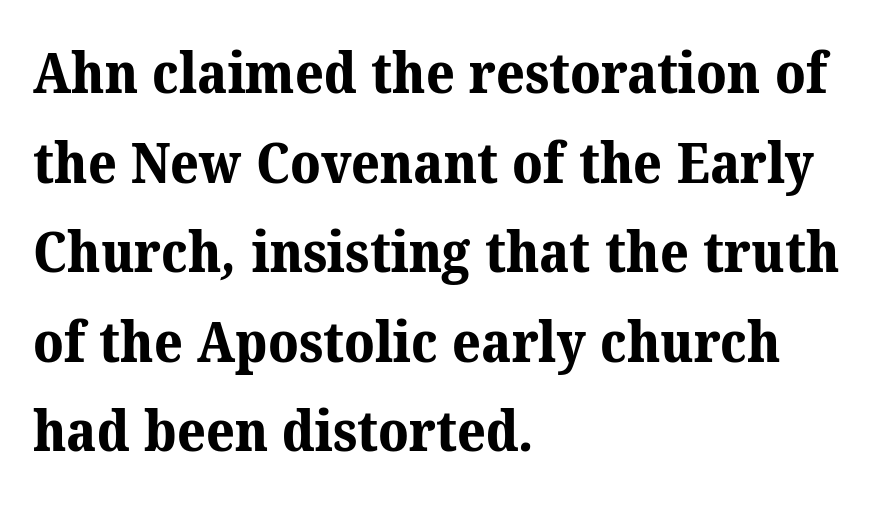
Here the designer chose a conventional face with non-uniform glyph widths. Successive baselines arrive at the customary interval. The compositor pushed each line to the left boundary. Classification — serif. What stands out about the letter spacing? Nothing — it is the standard amount. Set as a true bold cut, around the 700 mark.
